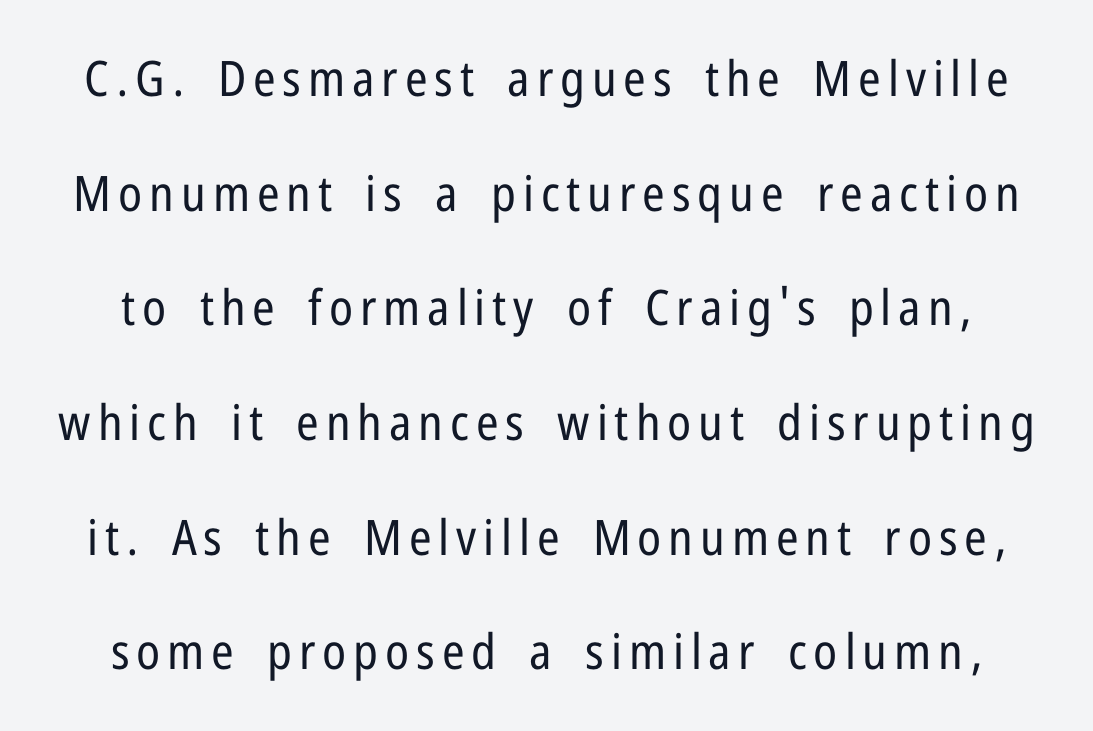
A light-to-regular cut is what we see here. No feet cap the strokes, marking this as sans-serif type. This block would shrink considerably if given ordinary leading; it's expanded now. The strip under each line holds only bare page. Think of a printed novel: that variable character pitch is what you see here.
